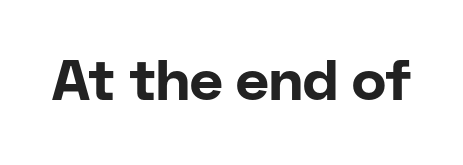
The image shows 57 px bold sans-serif type, upright; set normal letter spacing, not underlined; low stroke contrast and a medium x-height.
